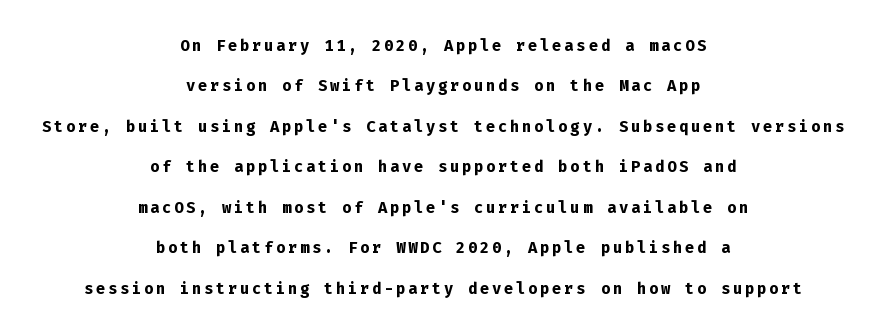
{"italic": "no", "bold": "yes", "underline": "no", "align": "center", "line_spacing_ratio": 1.84, "glyph_px": 22}
